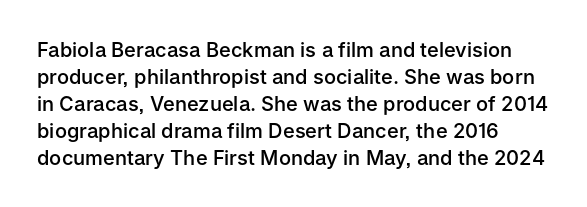
The characters look somewhat weighty, a semibold short of true bold. Every character sits straight up, as roman type does. Underlining? Definitely not there. Honestly, the letter spacing is just normal — you wouldn't notice it.
